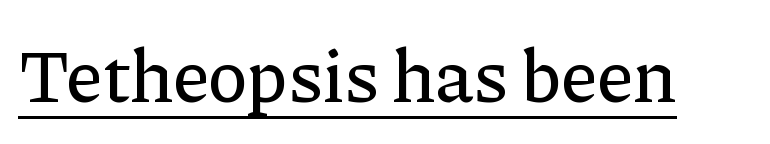
A serif font was chosen for this passage. In terms of letterspacing, this is plain default setting. Underline: present. Designer's note — italics off, roman on.
